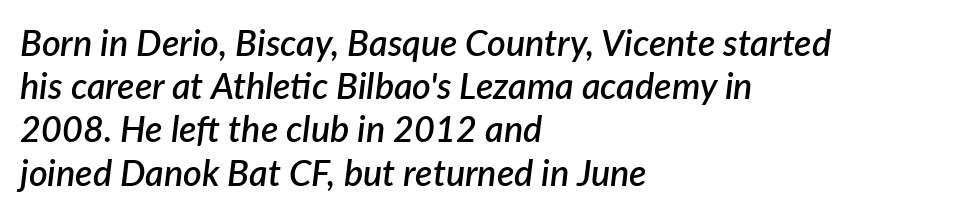
{"italic": "yes", "lean": "right", "slant_degrees": 7, "bold": "semi", "weight": "semibold", "width": "normal", "stroke_contrast": "low", "x_height": "medium", "monospaced": "no", "underline": "no", "align": "left", "line_spacing_ratio": 1.2, "letter_spacing": "normal", "letter_spacing_em": 0.0, "glyph_px": 36}
